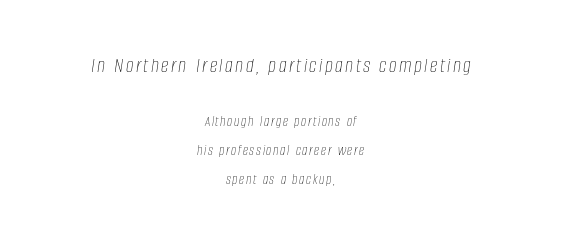
The image shows 22 px text type, italic (leaning right); set centered, loose line spacing (1.93x), not underlined; the first (top) block is 1.47x larger.
